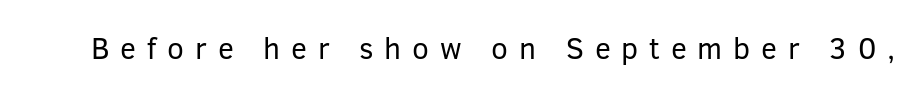
The image shows 30 px regular-weight sans-serif type, upright; set unusually wide letter spacing (+0.36 em), not underlined; low stroke contrast and a medium x-height.
